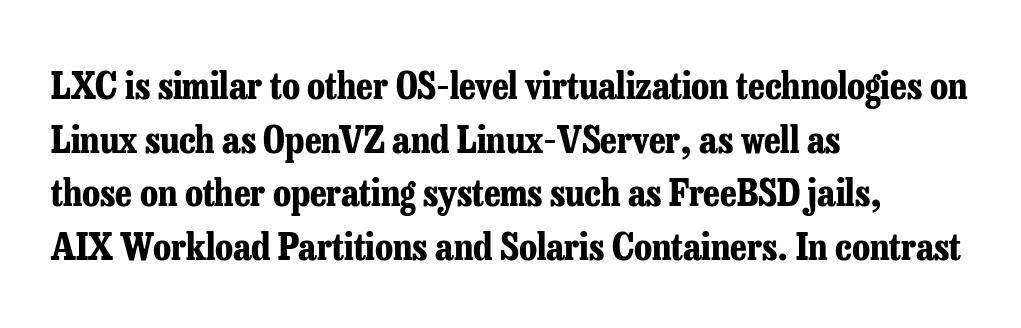
{"serif": "yes", "italic": "no", "bold": "yes", "weight": "bold", "width": "condensed", "stroke_contrast": "low", "x_height": "medium", "monospaced": "no", "underline": "no", "align": "left", "line_spacing": "normal", "line_spacing_ratio": 1.41, "letter_spacing": "normal", "letter_spacing_em": 0.0, "glyph_px": 38}
